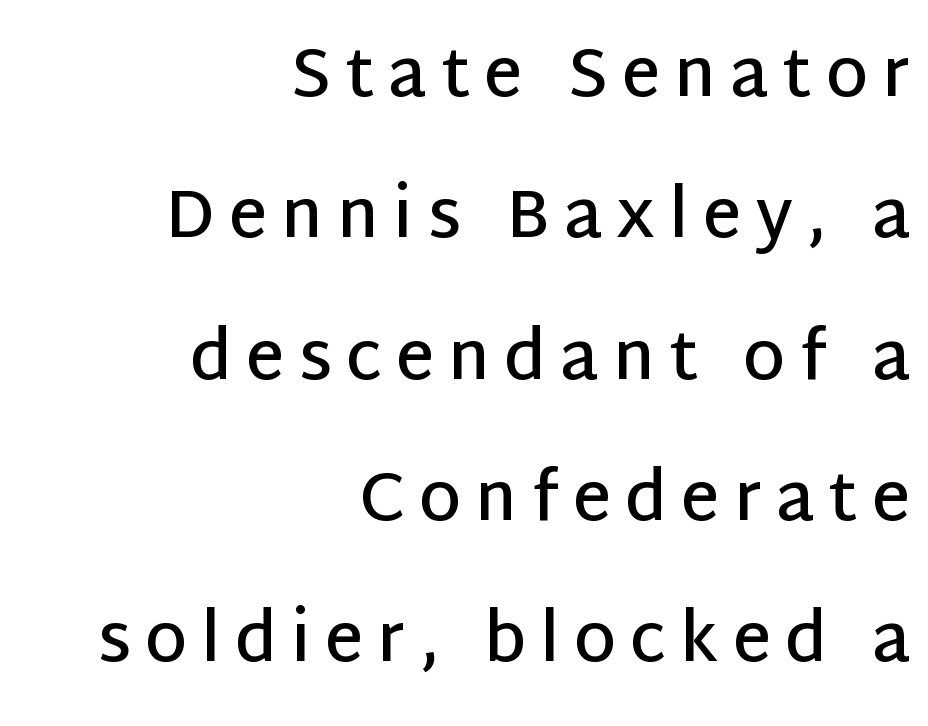
The image shows 67 px semibold sans-serif type, upright; set right-aligned, loose line spacing (2.11x), unusually wide letter spacing (+0.21 em), not underlined; low stroke contrast and a large x-height.
